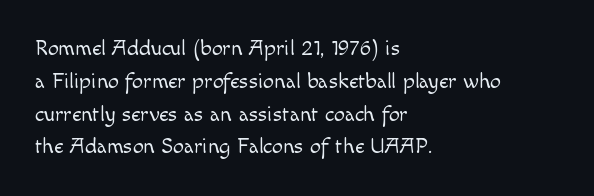
{"italic": "no", "bold": "no", "underline": "no", "align": "left", "line_spacing": "normal", "line_spacing_ratio": 1.49, "letter_spacing": "normal", "letter_spacing_em": 0.0, "glyph_px": 22}
